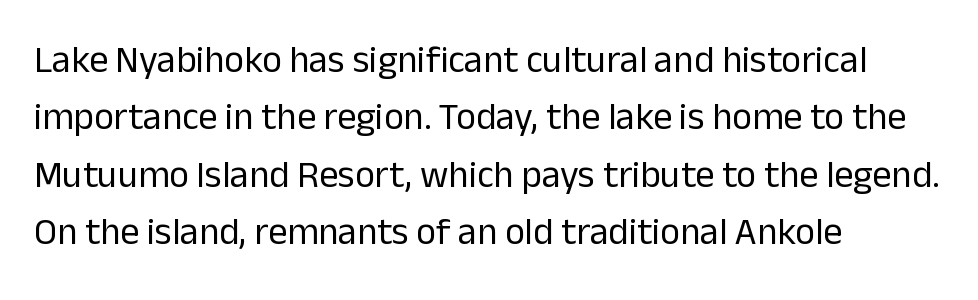
{"serif": "no", "italic": "no", "bold": "no", "weight": "regular", "width": "normal", "stroke_contrast": "low", "x_height": "medium", "monospaced": "no", "underline": "no", "align": "left", "line_spacing": "normal", "line_spacing_ratio": 1.51, "letter_spacing": "normal", "letter_spacing_em": 0.0, "glyph_px": 38}
